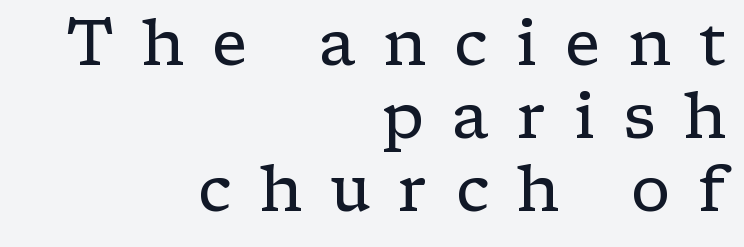
{"serif": "yes", "italic": "no", "bold": "no", "weight": "regular", "width": "wide", "stroke_contrast": "low", "x_height": "medium", "monospaced": "no", "underline": "no", "align": "right", "line_spacing_ratio": 1.16, "letter_spacing": "wide", "letter_spacing_em": 0.44, "glyph_px": 63}
